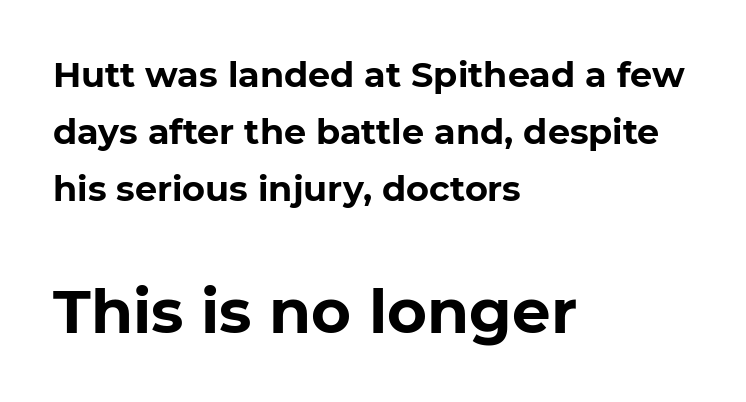
{"serif": "no", "bold": "yes", "weight": "bold", "width": "normal", "stroke_contrast": "low", "x_height": "medium", "monospaced": "no", "underline": "no", "align": "left", "line_spacing": "normal", "line_spacing_ratio": 1.63, "letter_spacing": "normal", "letter_spacing_em": 0.0, "larger_block": "second", "size_ratio": 1.74, "glyph_px": 61}
